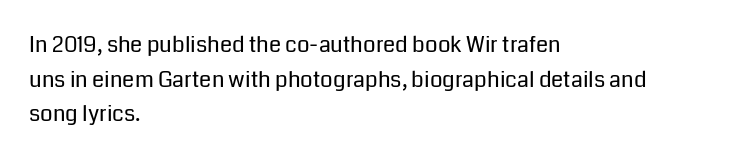
Which margin do the lines hug? The left one — the right edge is uneven. This is roman type, the default non-slanted kind. Summary of vertical rhythm: regular, with standard interline spacing. These glyphs show unthickened strokes, regular width or finer. The rendering keeps characters at their native spacing. The gap between lines stays unmarked.
